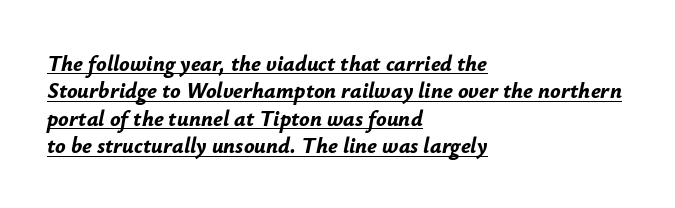
{"italic": "yes", "lean": "right", "slant_degrees": 12, "bold": "yes", "underline": "yes", "align": "left", "line_spacing": "normal", "line_spacing_ratio": 1.25, "letter_spacing": "normal", "letter_spacing_em": 0.0, "glyph_px": 22}
